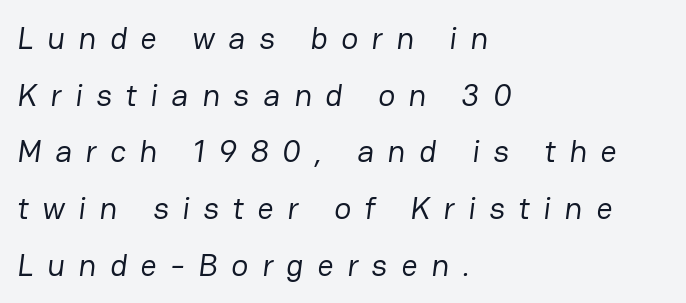
The rendering shows plain stroke endings on the letterforms — a sans-serif design. Each letter keeps its own natural width here, so spacing adapts to shape. Stroke thickness stays within the range of a standard reading face or lighter. The passage is arranged the way most books set body copy — flush left. Underlining? Definitely not there. Inter-character spacing is expanded well beyond the font's built-in metrics.
